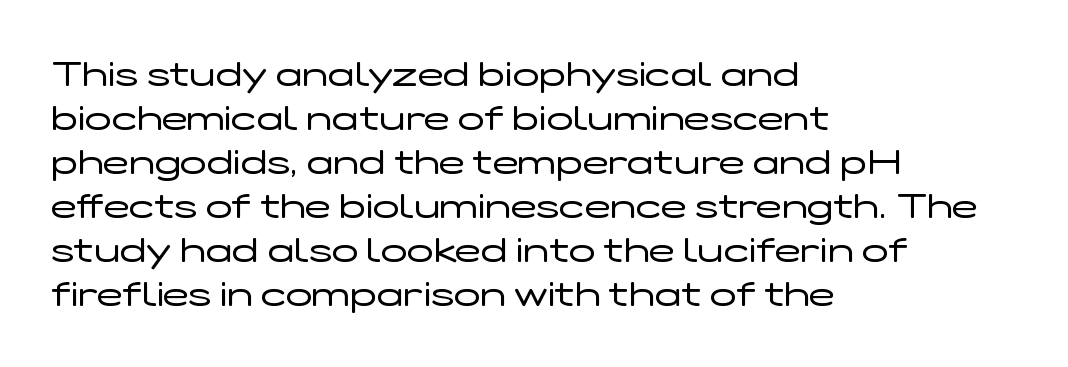
{"serif": "no", "italic": "no", "bold": "no", "weight": "regular", "width": "wide", "stroke_contrast": "low", "x_height": "medium", "monospaced": "no", "underline": "no", "align": "left", "line_spacing": "normal", "line_spacing_ratio": 1.26, "letter_spacing": "normal", "letter_spacing_em": 0.0, "glyph_px": 35}
